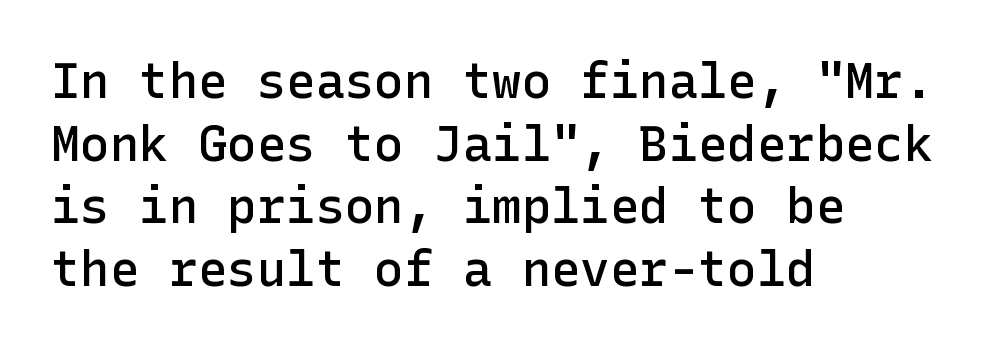
{"serif": "no", "italic": "no", "bold": "semi", "weight": "semibold", "width": "normal", "stroke_contrast": "low", "x_height": "medium", "underline": "no", "align": "left", "line_spacing": "normal", "line_spacing_ratio": 1.28, "letter_spacing": "normal", "letter_spacing_em": 0.0, "glyph_px": 49}
